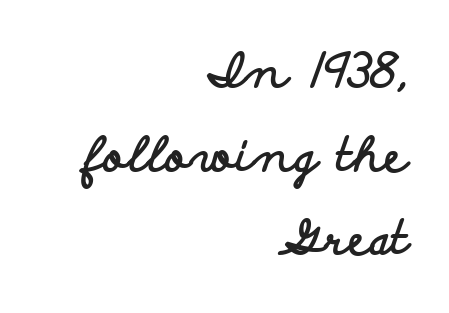
Q: Is the text bold? A: Yes.
Q: Is the text italic (slanted)? A: Yes.
Q: Is the typeface a serif or a sans-serif typeface? A: Sans-serif.
Q: Is the text underlined? A: No.
Q: How is the paragraph aligned? A: Right-aligned.
Q: Is the spacing between letters normal or unusually wide? A: Normal.
Q: Width (condensed, normal, or wide)? A: Wide.
Q: Stroke contrast? A: Low.
Q: x-height? A: Small.
Q: Monospaced? A: No.
